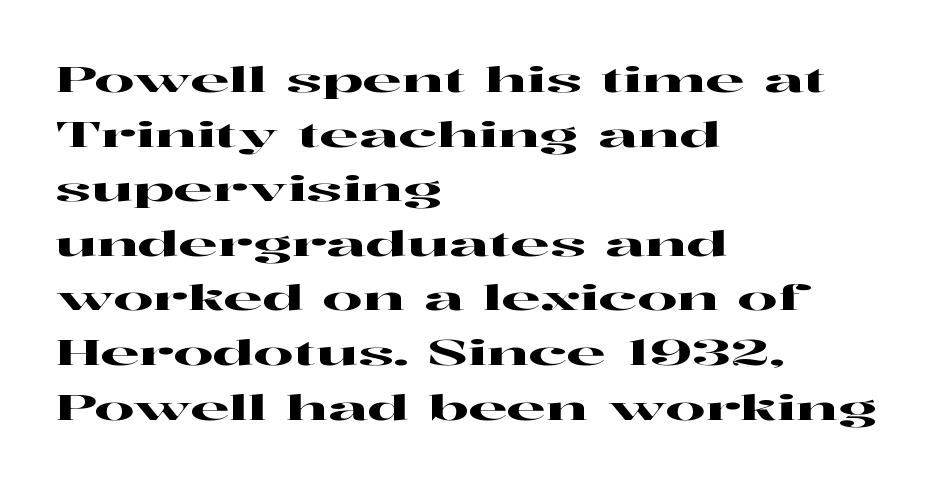
Q: Is the text italic (slanted)? A: No, it is upright.
Q: Is the typeface a serif or a sans-serif typeface? A: Serif.
Q: Is the text underlined? A: No.
Q: How is the paragraph aligned? A: Left-aligned.
Q: Is the spacing between letters normal or unusually wide? A: Normal.
Q: Is the spacing between lines tight, normal or loose? A: Normal.
Q: Width (condensed, normal, or wide)? A: Wide.
Q: Stroke contrast? A: High.
Q: x-height? A: Medium.
Q: Monospaced? A: No.
